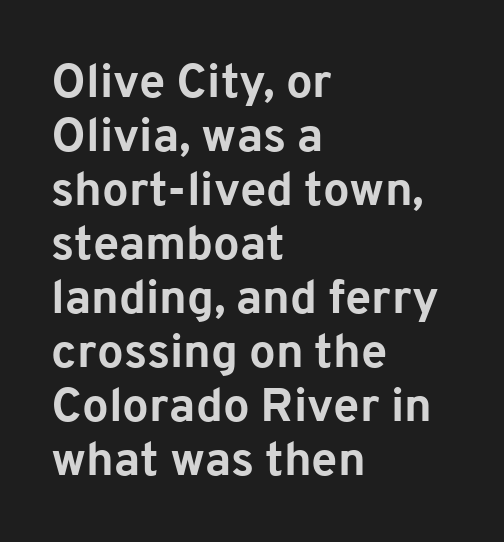
If you drew a line through each stem, it would be perfectly vertical. Here the designer chose a conventional face with non-uniform glyph widths. Bold? Absolutely — the strokes are thick and heavy. Glyph-to-glyph distance matches everyday printed text.
